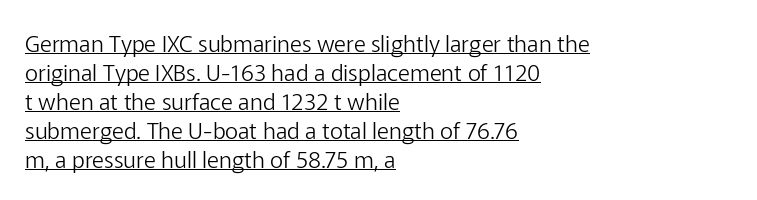
Q: Is the text bold? A: No.
Q: Is the text italic (slanted)? A: No, it is upright.
Q: Is the text underlined? A: Yes.
Q: How is the paragraph aligned? A: Left-aligned.
Q: Is the spacing between letters normal or unusually wide? A: Normal.
Q: Is the spacing between lines tight, normal or loose? A: Normal.
